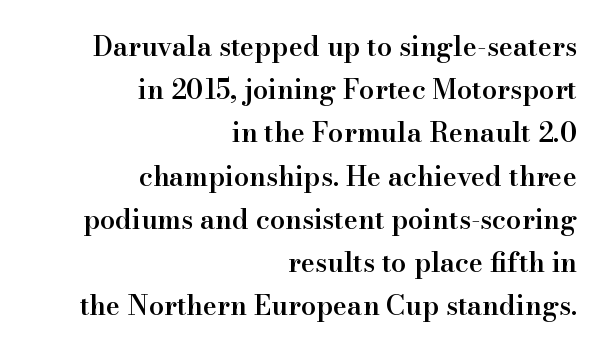
Stroke thickness is moderately raised; the sample reads as semibold. Is the block centered? No — it sits flush against the right margin. Tracking here is standard; glyphs follow each other at the usual distance. How would I describe the line gaps? Plain and ordinary. Plain, unruled lines of type. Style check: upright.
